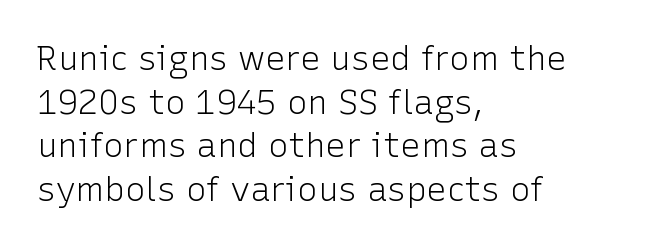
Check under the words: just untouched page. Caption: standard tracking, unaltered. Summary of vertical rhythm: regular, with standard interline spacing. This sample has the flowing, uneven cadence of proportional lettering. Typographically, this falls in the sans-serif category.
